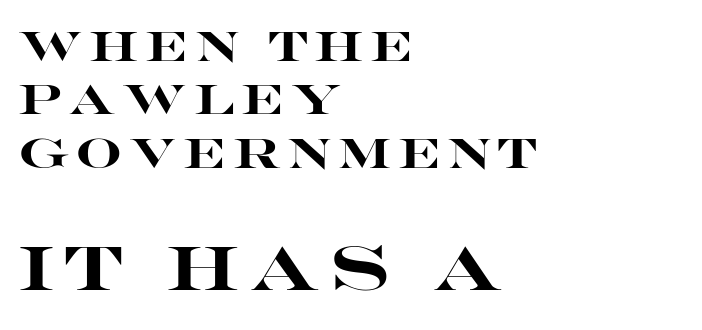
Heft: maximum for text — a bold. The rendering uses natural spacing where letterforms have individual widths. The lines are quadded left. The later block is typeset at a bigger size than the earlier block. These lines were composed using upright roman letters. Any mark beneath the type? The region is blank.
